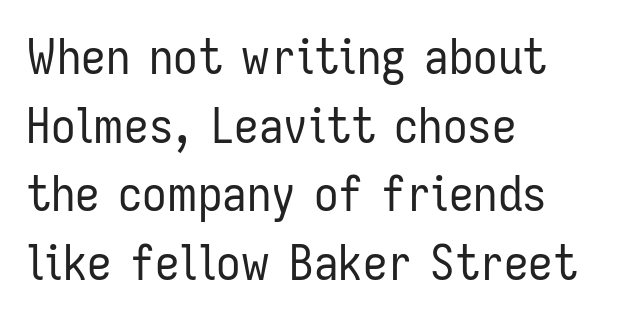
Q: Is the text bold? A: No.
Q: Is the text italic (slanted)? A: No, it is upright.
Q: Is the typeface a serif or a sans-serif typeface? A: Sans-serif.
Q: Is the text underlined? A: No.
Q: How is the paragraph aligned? A: Left-aligned.
Q: Is the spacing between letters normal or unusually wide? A: Normal.
Q: Is the spacing between lines tight, normal or loose? A: Normal.
Q: Width (condensed, normal, or wide)? A: Condensed.
Q: Stroke contrast? A: Low.
Q: x-height? A: Medium.
Q: Monospaced? A: No.
